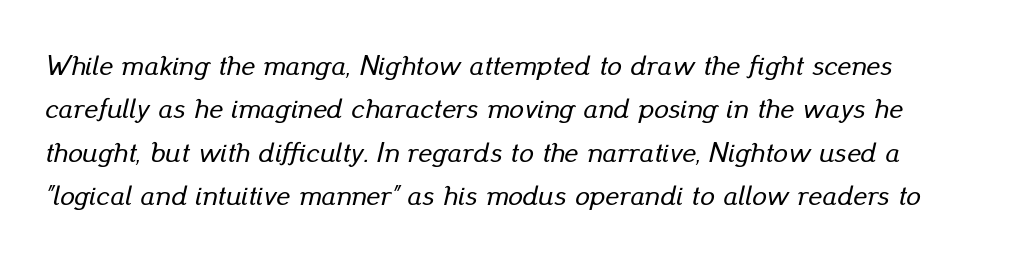
The passage shown is typed in a proportional face where columns would drift. This block has exactly the height ordinary leading produces. The area under the type is left untouched. When letters slant like this, we call the style italic.
